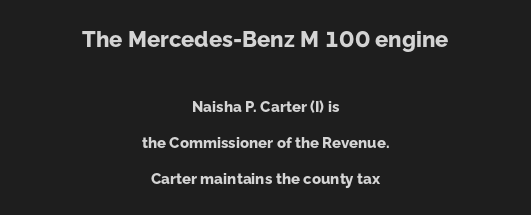
Notice how the passage keeps no hard edge, just a central spine. The lettering stays uniformly vertical, giving the passage a roman look. Rule under the text: the space is simply empty. The sample has been set heavy, in full bold. Reading down the column, the eye jumps a long way to each next line.
